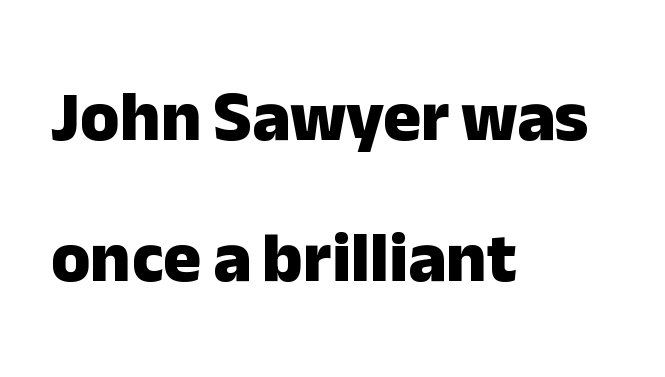
{"serif": "no", "italic": "no", "bold": "yes", "weight": "heavy", "width": "normal", "stroke_contrast": "low", "x_height": "medium", "monospaced": "no", "underline": "no", "align": "left", "line_spacing": "loose", "line_spacing_ratio": 1.99, "letter_spacing": "normal", "letter_spacing_em": 0.0, "glyph_px": 71}
